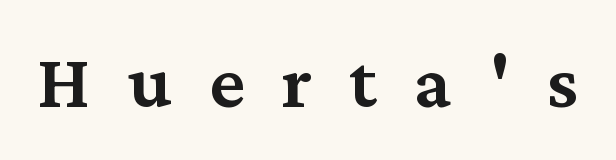
The image shows 79 px semibold serif type, upright; set unusually wide letter spacing (+0.47 em), not underlined; medium stroke contrast and a medium x-height.
